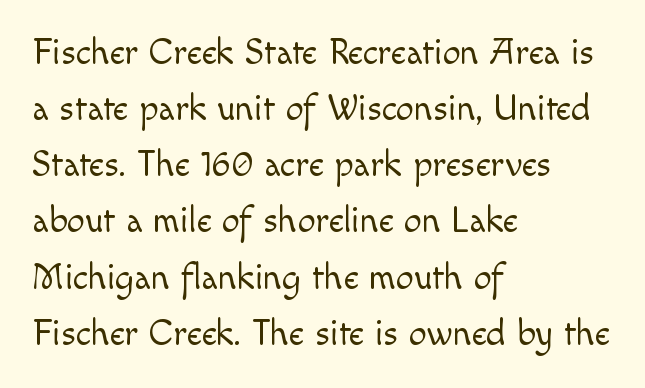
Q: Is the text bold? A: No.
Q: Is the text italic (slanted)? A: No, it is upright.
Q: Is the typeface a serif or a sans-serif typeface? A: Sans-serif.
Q: Is the text underlined? A: No.
Q: How is the paragraph aligned? A: Left-aligned.
Q: Is the spacing between letters normal or unusually wide? A: Normal.
Q: Is the spacing between lines tight, normal or loose? A: Normal.
Q: Width (condensed, normal, or wide)? A: Normal.
Q: x-height? A: Small.
Q: Monospaced? A: No.
